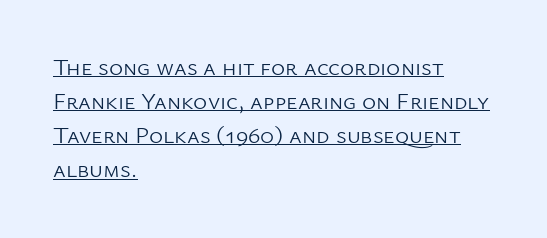
Q: Is the text bold? A: No.
Q: Is the text italic (slanted)? A: No, it is upright.
Q: Is the text underlined? A: Yes.
Q: How is the paragraph aligned? A: Left-aligned.
Q: Is the spacing between letters normal or unusually wide? A: Normal.
Q: Is the spacing between lines tight, normal or loose? A: Normal.
